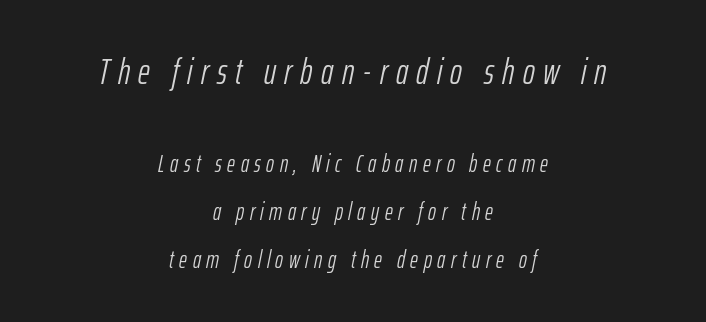
The image shows 36 px light, condensed type, italic (leaning right); set centered, loose line spacing (2.0x), unusually wide letter spacing (+0.23 em), not underlined; the first (top) block is 1.5x larger; low stroke contrast and a medium x-height.
